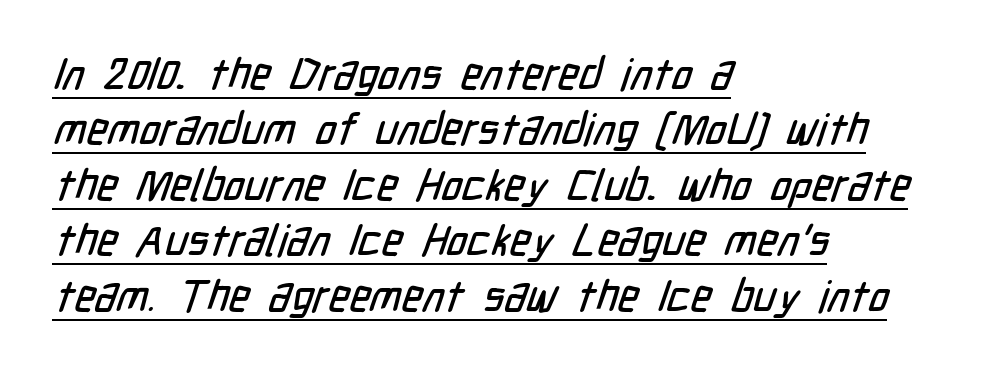
The image shows 44 px condensed sans-serif type; set left-aligned, normal line spacing (1.26x), normal letter spacing, underlined; low stroke contrast and a medium x-height.
